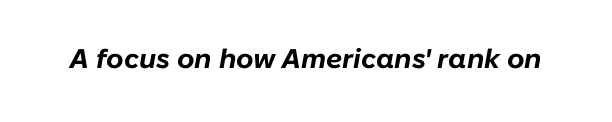
Nobody drew a line under any word here. These lines were composed using italics. This is heavy type, rendered in bold. Letter spacing: default.
